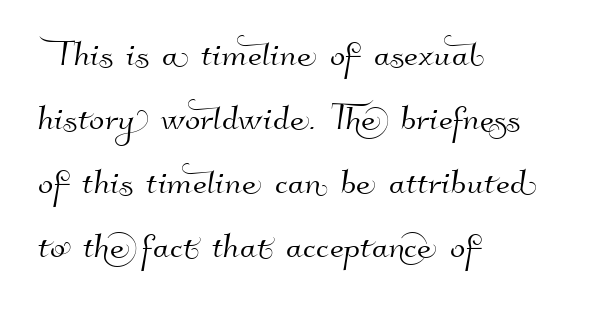
The image shows 45 px sans-serif type; set left-aligned, normal line spacing (1.42x), normal letter spacing, not underlined; high stroke contrast and a small x-height.
